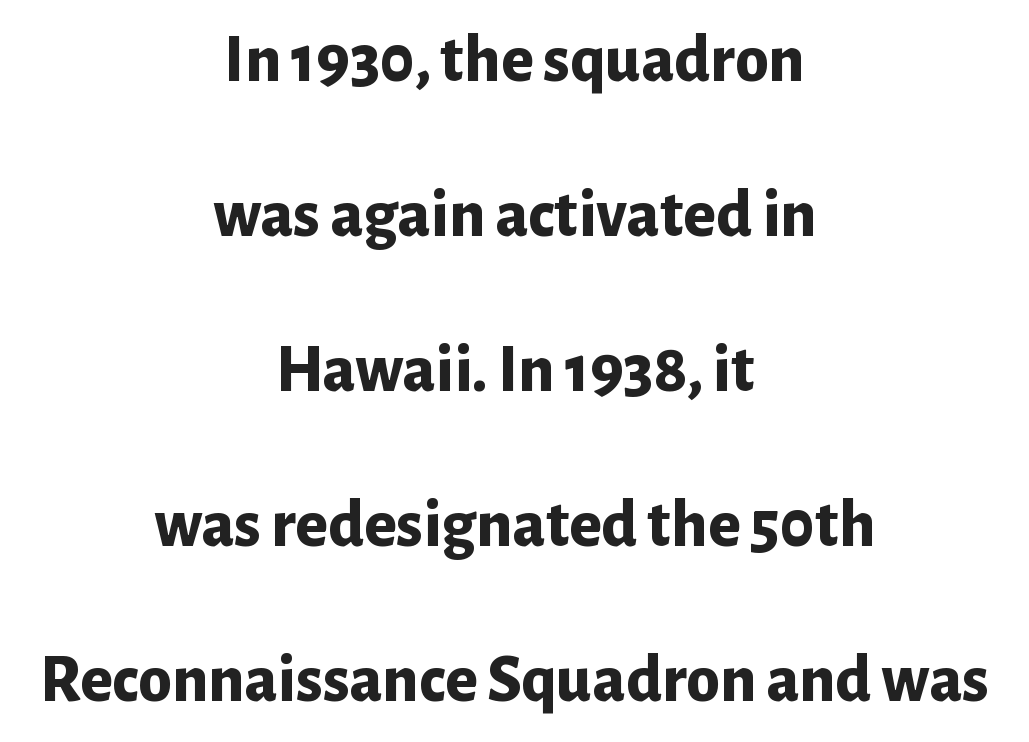
Q: Is the text bold? A: Yes.
Q: Is the text italic (slanted)? A: No, it is upright.
Q: Is the typeface a serif or a sans-serif typeface? A: Sans-serif.
Q: Is the text underlined? A: No.
Q: How is the paragraph aligned? A: Centered.
Q: Is the spacing between letters normal or unusually wide? A: Normal.
Q: Is the spacing between lines tight, normal or loose? A: Loose.
Q: Width (condensed, normal, or wide)? A: Normal.
Q: Stroke contrast? A: Low.
Q: x-height? A: Medium.
Q: Monospaced? A: No.
